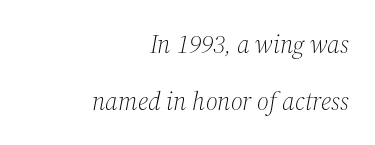
Q: Is the text bold? A: No.
Q: Is the text italic (slanted)? A: Yes, it leans right by about 12 degrees.
Q: Is the text underlined? A: No.
Q: How is the paragraph aligned? A: Right-aligned.
Q: Is the spacing between letters normal or unusually wide? A: Normal.
Q: Is the spacing between lines tight, normal or loose? A: Loose.
